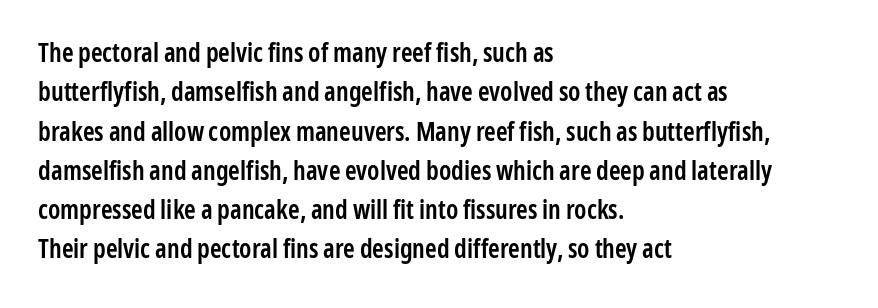
The image shows 26 px text type, upright; set left-aligned, normal line spacing (1.51x), normal letter spacing, not underlined.
